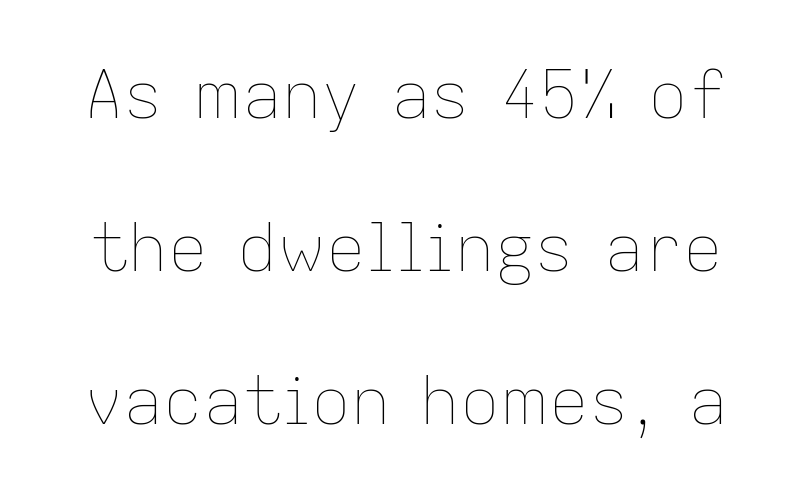
The image shows 66 px thin type, upright; set loose line spacing (2.32x), normal letter spacing, not underlined; low stroke contrast and a medium x-height.
